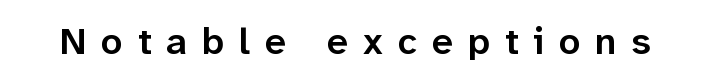
Q: Is the text bold? A: Semi-bold.
Q: Is the text italic (slanted)? A: No, it is upright.
Q: Is the typeface a serif or a sans-serif typeface? A: Sans-serif.
Q: Is the text underlined? A: No.
Q: Is the spacing between letters normal or unusually wide? A: Unusually wide.
Q: Width (condensed, normal, or wide)? A: Normal.
Q: Stroke contrast? A: Low.
Q: x-height? A: Medium.
Q: Monospaced? A: No.
